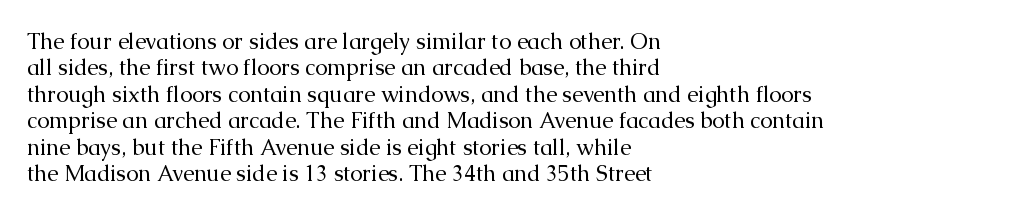
This sample uses an upright cut, with every glyph sitting square on the baseline. Underlining? Definitely not there. Heaviness? Minimal to ordinary, like unemphasized prose. Short note: letters normally spaced. Where is the straight margin? On the left.
